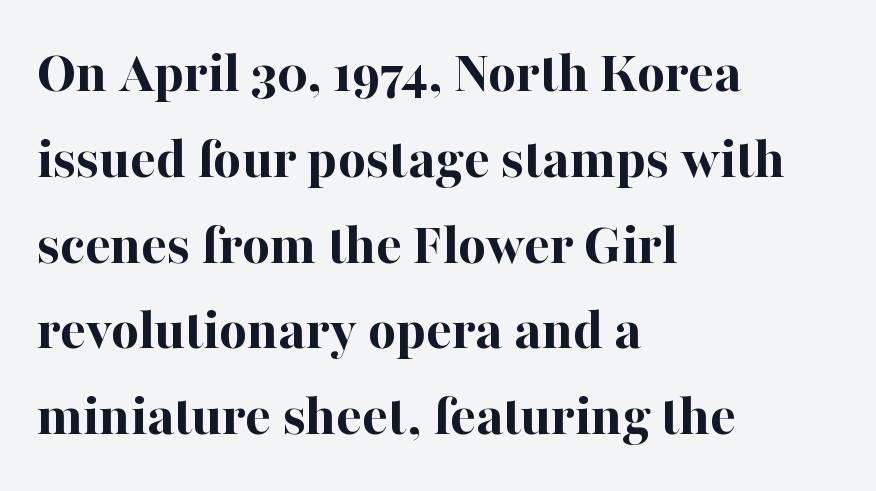
Q: Is the text bold? A: Yes.
Q: Is the text italic (slanted)? A: No, it is upright.
Q: Is the typeface a serif or a sans-serif typeface? A: Serif.
Q: Is the text underlined? A: No.
Q: How is the paragraph aligned? A: Left-aligned.
Q: Is the spacing between letters normal or unusually wide? A: Normal.
Q: Is the spacing between lines tight, normal or loose? A: Normal.
Q: Width (condensed, normal, or wide)? A: Normal.
Q: Stroke contrast? A: High.
Q: x-height? A: Medium.
Q: Monospaced? A: No.
